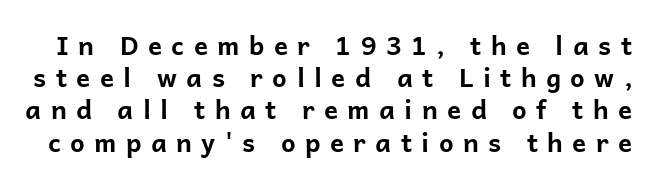
{"italic": "no", "bold": "yes", "underline": "no", "line_spacing_ratio": 1.24, "letter_spacing": "wide", "letter_spacing_em": 0.36, "glyph_px": 26}
